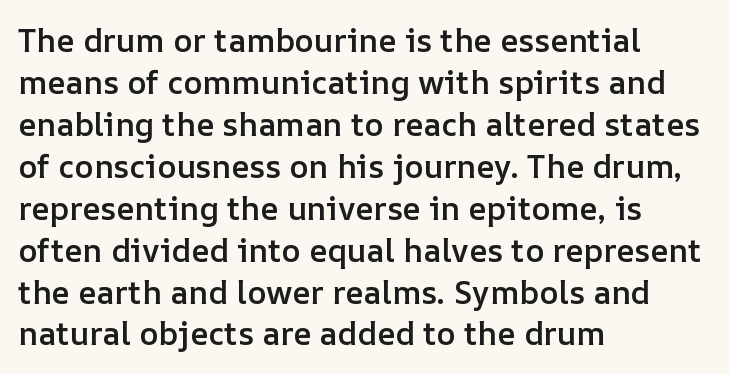
The lines sit at an ordinary, default distance from one another. Vertical strokes here are truly vertical. Set as a demibold, roughly 600 on the weight scale. In terms of letterspacing, this is plain default setting. A clean baseline with only descenders dipping below it.
